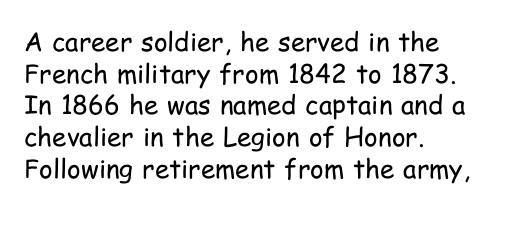
{"italic": "no", "bold": "no", "underline": "no", "align": "left", "line_spacing_ratio": 1.22, "letter_spacing": "normal", "letter_spacing_em": 0.0, "glyph_px": 26}
